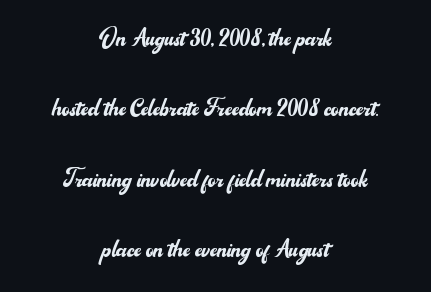
These lines are centered, leaving both edges ragged. The rendering keeps characters at their native spacing. Does the leading feel generous? Absolutely, it's lavish. Quick note: underline off.
